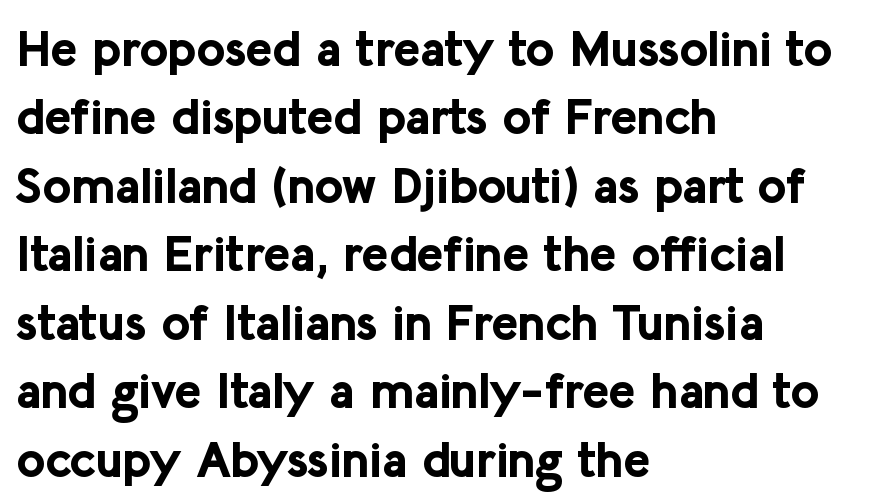
{"serif": "no", "italic": "no", "bold": "yes", "weight": "bold", "width": "normal", "stroke_contrast": "low", "x_height": "medium", "monospaced": "no", "underline": "no", "align": "left", "line_spacing": "normal", "line_spacing_ratio": 1.37, "letter_spacing": "normal", "letter_spacing_em": 0.0, "glyph_px": 50}
